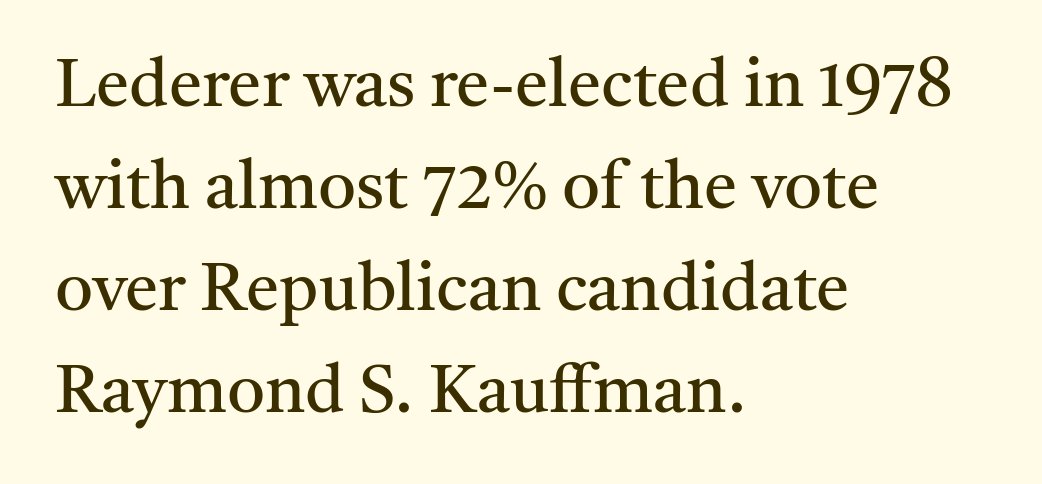
Is there any slant? The stems are plumb. Short note: letters normally spaced. Interline gaps are of average width in this sample. Are there feet on the stems? There are — it's a serif.
